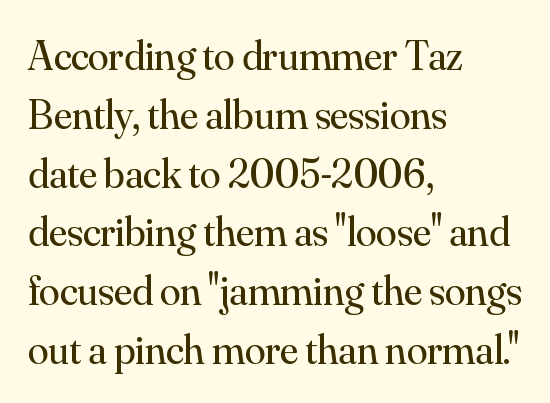
The image shows 42 px regular-weight serif type, upright; set left-aligned, normal line spacing (1.4x), normal letter spacing, not underlined; medium stroke contrast and a small x-height.
